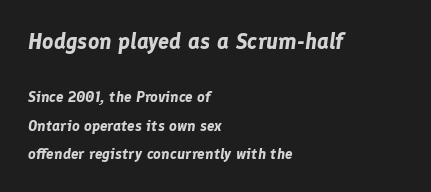
As a designer I'd log this as weight 700, bold. The rendering applies a slant to the glyphs. The strip under each line holds only bare page. Leading: increased.
